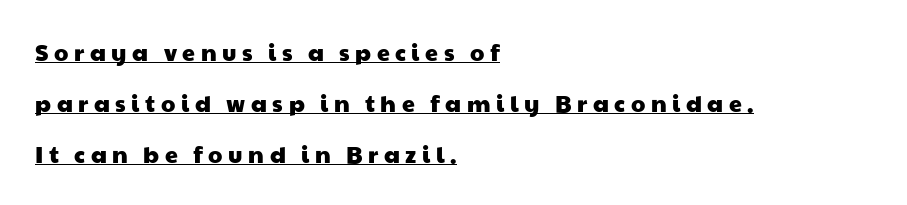
Q: Is the text underlined? A: Yes.
Q: How is the paragraph aligned? A: Left-aligned.
Q: Is the spacing between letters normal or unusually wide? A: Unusually wide.
Q: Is the spacing between lines tight, normal or loose? A: Loose.
